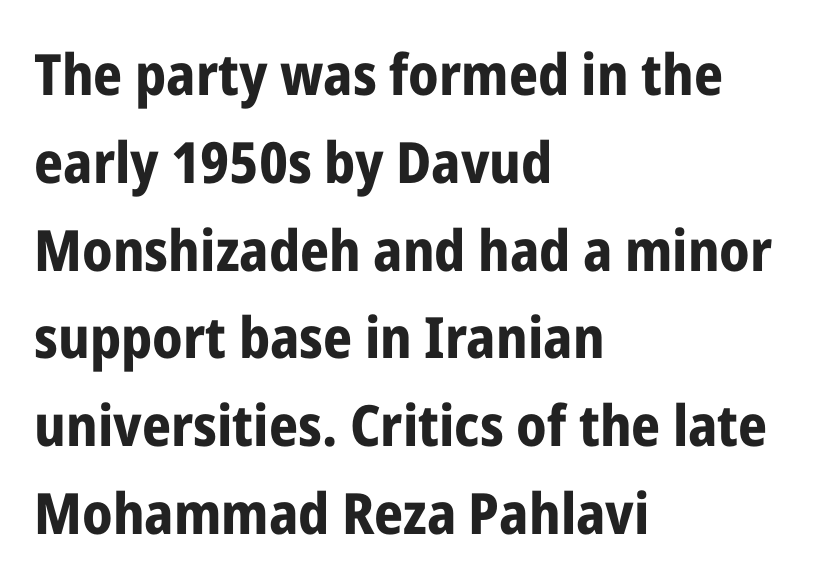
The image shows 57 px bold, condensed sans-serif type, upright; set left-aligned, normal line spacing (1.54x), normal letter spacing, not underlined; low stroke contrast and a medium x-height.
